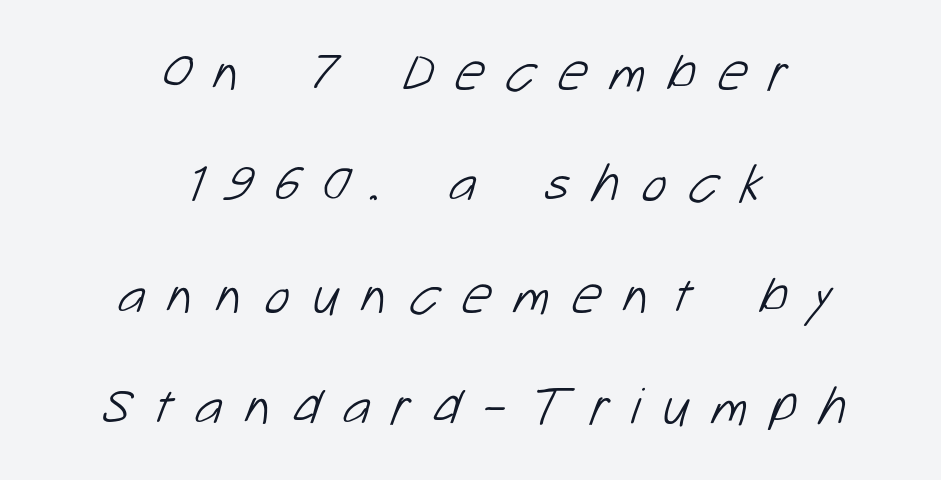
The image shows 53 px light sans-serif type; set centered, loose line spacing (2.1x), unusually wide letter spacing (+0.41 em), not underlined; low stroke contrast and a medium x-height.
